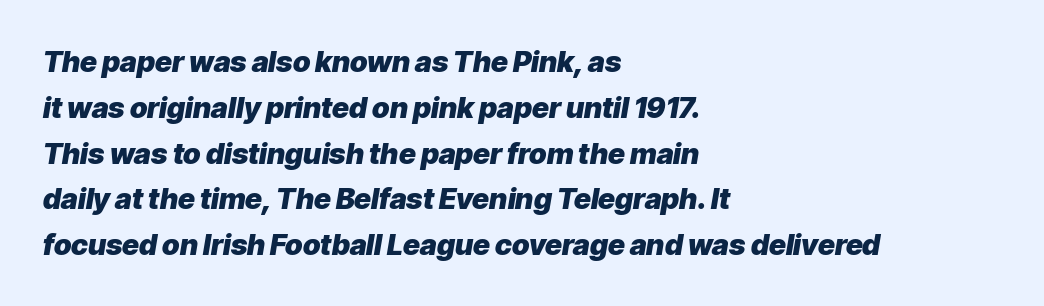
Q: Is the text bold? A: Yes.
Q: Is the text italic (slanted)? A: Yes, it leans right by about 9 degrees.
Q: Is the text underlined? A: No.
Q: How is the paragraph aligned? A: Left-aligned.
Q: Is the spacing between letters normal or unusually wide? A: Normal.
Q: Is the spacing between lines tight, normal or loose? A: Normal.
Q: Width (condensed, normal, or wide)? A: Normal.
Q: Stroke contrast? A: Low.
Q: x-height? A: Medium.
Q: Monospaced? A: No.
